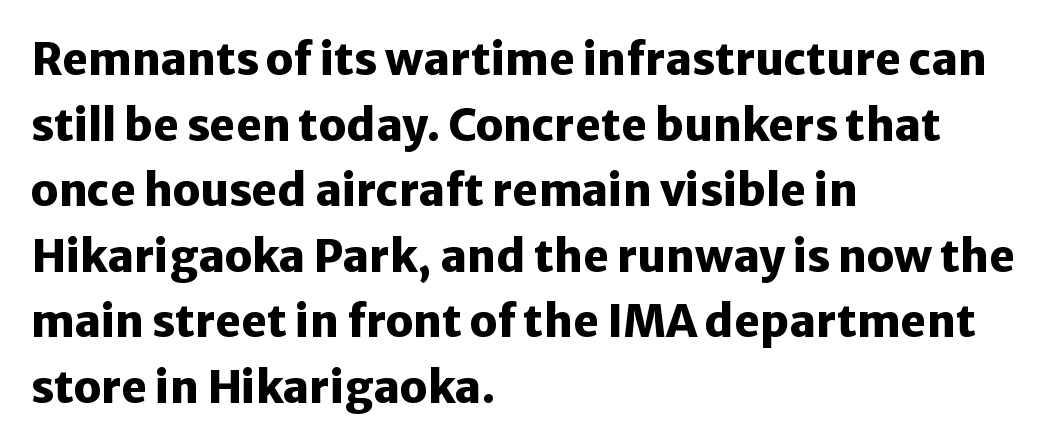
{"serif": "no", "italic": "no", "bold": "yes", "weight": "heavy", "width": "normal", "stroke_contrast": "low", "x_height": "medium", "monospaced": "no", "underline": "no", "align": "left", "line_spacing": "normal", "line_spacing_ratio": 1.49, "letter_spacing": "normal", "letter_spacing_em": 0.0, "glyph_px": 44}
